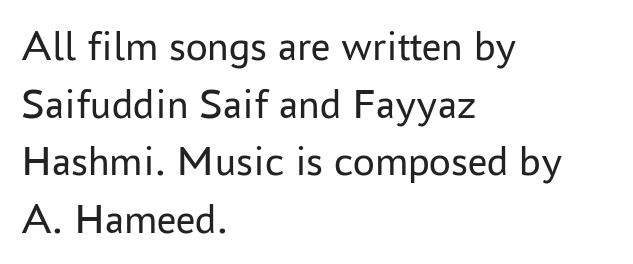
Q: Is the text bold? A: No.
Q: Is the text italic (slanted)? A: No, it is upright.
Q: Is the typeface a serif or a sans-serif typeface? A: Sans-serif.
Q: Is the text underlined? A: No.
Q: How is the paragraph aligned? A: Left-aligned.
Q: Is the spacing between letters normal or unusually wide? A: Normal.
Q: Is the spacing between lines tight, normal or loose? A: Normal.
Q: Width (condensed, normal, or wide)? A: Normal.
Q: Stroke contrast? A: Low.
Q: x-height? A: Medium.
Q: Monospaced? A: No.
